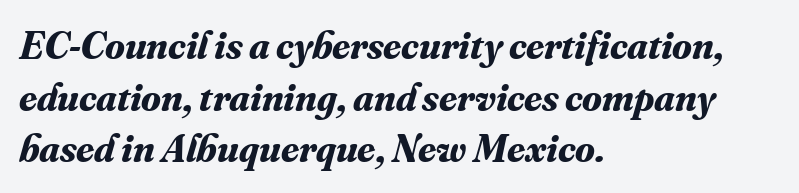
{"serif": "yes", "italic": "yes", "lean": "right", "slant_degrees": 16, "bold": "yes", "weight": "bold", "width": "normal", "stroke_contrast": "medium", "x_height": "small", "monospaced": "no", "underline": "no", "align": "left", "line_spacing": "normal", "line_spacing_ratio": 1.29, "letter_spacing": "normal", "letter_spacing_em": 0.0, "glyph_px": 40}
